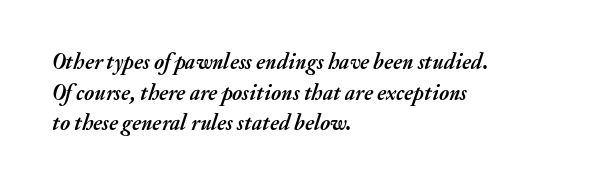
What's the leading like? Ordinary, nothing unusual. Horizontal alignment here is leftward, the default for most running prose. A full-strength bold gives these letters their thick strokes. The glyphs look as if they've been sheared to an angle. Bare-footed words on every line.
